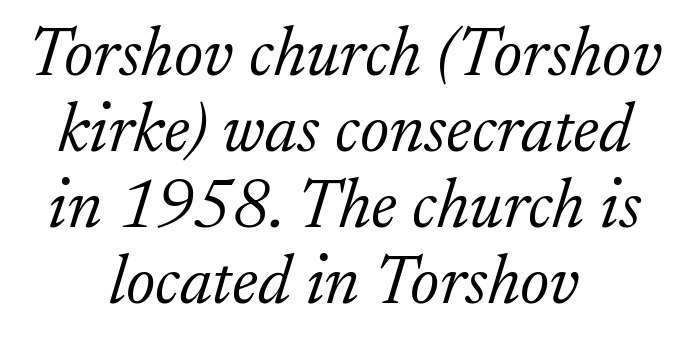
The image shows 69 px light serif type, italic (leaning right); set centered, tight line spacing (1.1x), normal letter spacing, not underlined; low stroke contrast and a small x-height.
